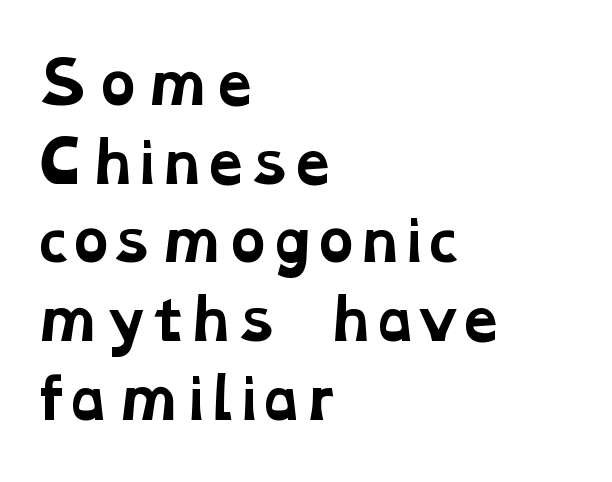
The image shows 55 px bold, wide serif type; set left-aligned, normal line spacing (1.43x), normal letter spacing, not underlined; low stroke contrast and a medium x-height.
